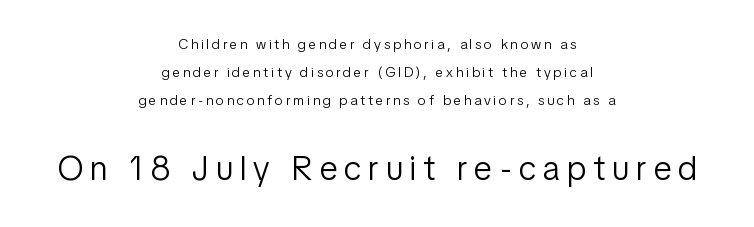
{"serif": "no", "italic": "no", "bold": "no", "weight": "light", "width": "condensed", "stroke_contrast": "low", "x_height": "medium", "monospaced": "no", "underline": "no", "align": "center", "line_spacing": "loose", "line_spacing_ratio": 2.0, "letter_spacing": "wide", "letter_spacing_em": 0.21, "larger_block": "second", "size_ratio": 2.43, "glyph_px": 34}
